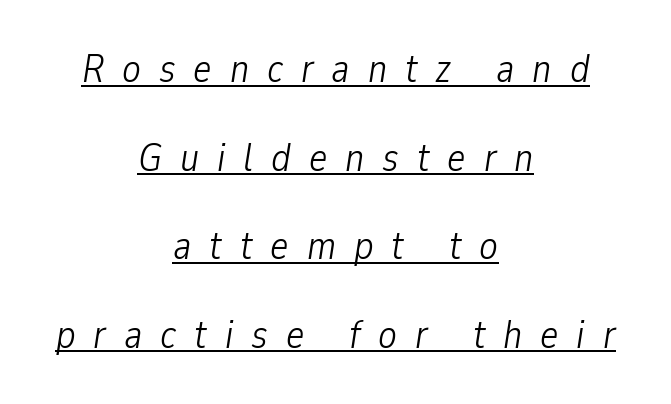
The whitespace from short lines is split evenly between both sides. Compared with typical body copy, the letter spacing here is much looser. The face used here is proportionally spaced, like ordinary book or web type. A typesetter would call this leading open, well beyond the default.
